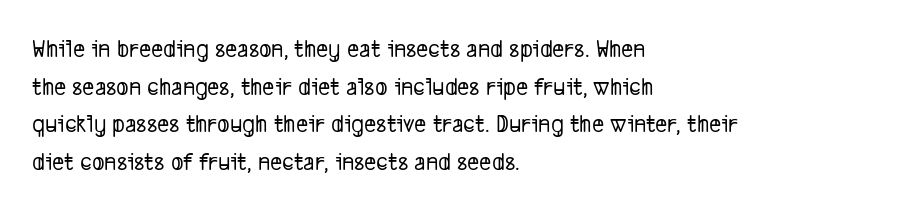
Q: Is the text underlined? A: No.
Q: How is the paragraph aligned? A: Left-aligned.
Q: Is the spacing between letters normal or unusually wide? A: Normal.
Q: Is the spacing between lines tight, normal or loose? A: Normal.
